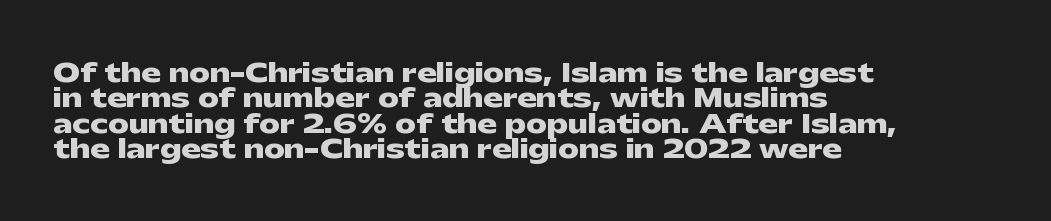
Q: Is the text bold? A: Yes.
Q: Is the text italic (slanted)? A: No, it is upright.
Q: Is the text underlined? A: No.
Q: How is the paragraph aligned? A: Left-aligned.
Q: Is the spacing between letters normal or unusually wide? A: Normal.
Q: Is the spacing between lines tight, normal or loose? A: Tight.
